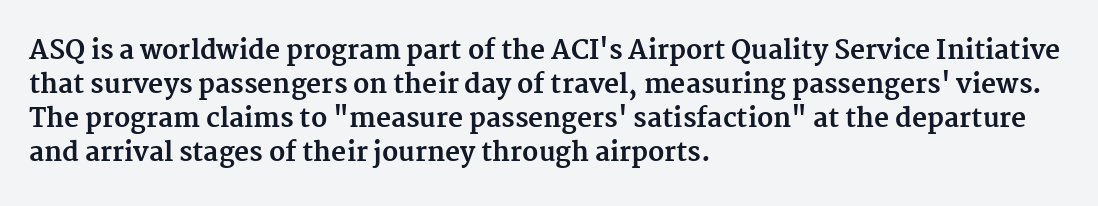
{"italic": "no", "bold": "yes", "underline": "no", "align": "left", "line_spacing": "normal", "line_spacing_ratio": 1.31, "letter_spacing": "normal", "letter_spacing_em": 0.0, "glyph_px": 26}
